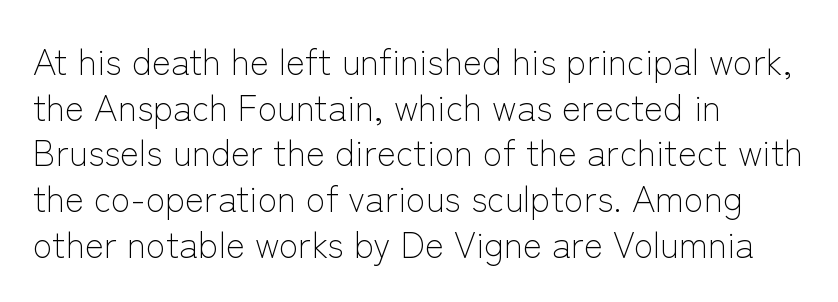
The cut favours lightness, reaching ordinary text weight at its darkest. Think of a printed novel: that variable character pitch is what you see here. The passage is arranged the way most books set body copy — flush left. This rendering features lettering with no underline.
